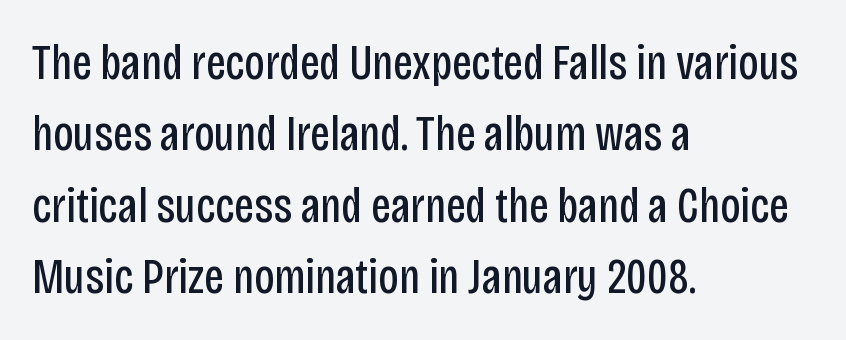
Upright lettering throughout. Unbolded letterforms with no extra heft. The words here are not underlined. Varying glyph widths throughout — classic text-font behaviour. Layout note: lines flush left.
